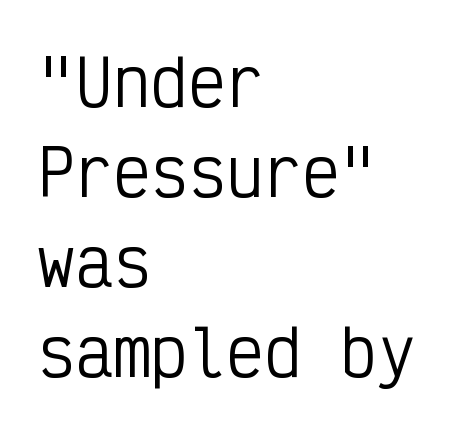
The image shows 63 px regular-weight, condensed sans-serif type, upright, monospaced; set left-aligned, normal line spacing (1.43x), normal letter spacing, not underlined; low stroke contrast and a medium x-height.
